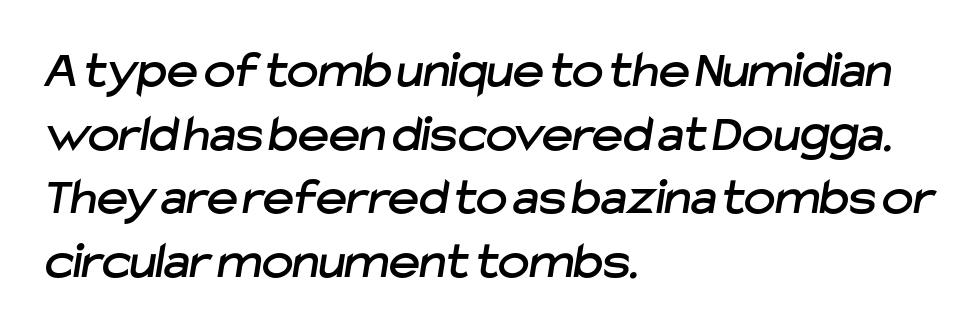
Compared with typical body copy, the letter spacing here is the same. The characters display no serif detailing; their extremities are plain. Think of a printed novel: that variable character pitch is what you see here. Lines of text with bare space underneath.
